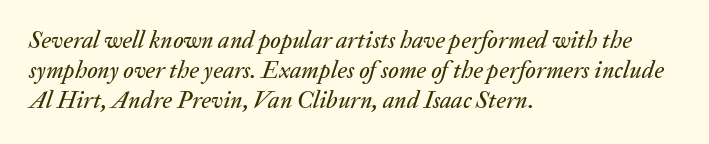
{"italic": "yes", "lean": "right", "slant_degrees": 20, "underline": "no", "align": "left", "line_spacing": "normal", "line_spacing_ratio": 1.26, "letter_spacing": "normal", "letter_spacing_em": 0.0, "glyph_px": 24}
